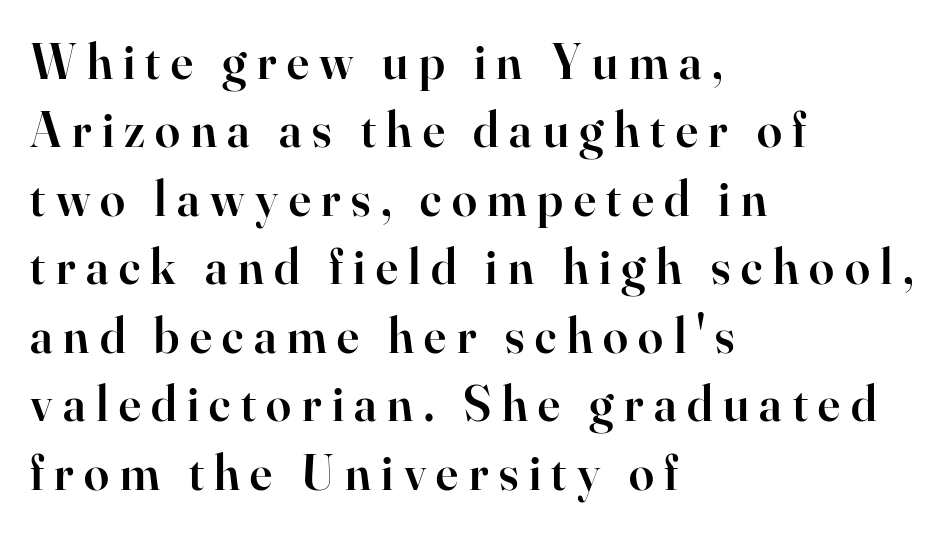
The image shows 50 px semibold serif type, upright; set left-aligned, normal line spacing (1.37x), unusually wide letter spacing (+0.21 em), not underlined; high stroke contrast and a small x-height.
